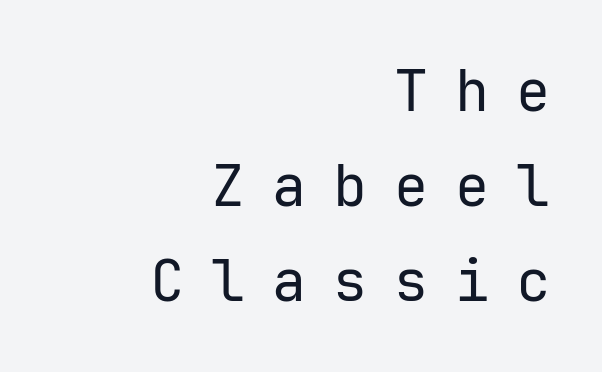
{"serif": "no", "italic": "no", "bold": "no", "weight": "regular", "width": "normal", "stroke_contrast": "low", "x_height": "medium", "monospaced": "yes", "underline": "no", "align": "right", "line_spacing": "normal", "line_spacing_ratio": 1.67, "letter_spacing": "wide", "letter_spacing_em": 0.47, "glyph_px": 57}
